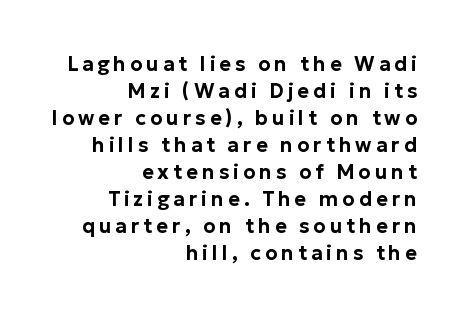
The image shows 20 px text type, upright; set right-aligned, normal line spacing (1.35x), unusually wide letter spacing (+0.2 em), not underlined.
